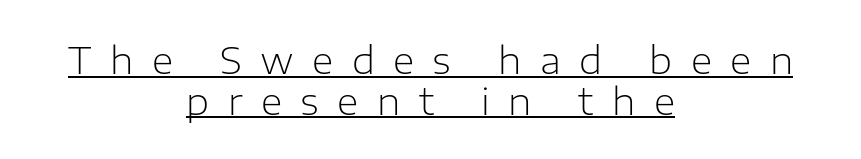
{"serif": "no", "italic": "no", "bold": "no", "weight": "light", "width": "normal", "stroke_contrast": "low", "x_height": "medium", "monospaced": "no", "underline": "yes", "align": "center", "line_spacing": "tight", "line_spacing_ratio": 1.1, "letter_spacing": "wide", "letter_spacing_em": 0.5, "glyph_px": 37}
